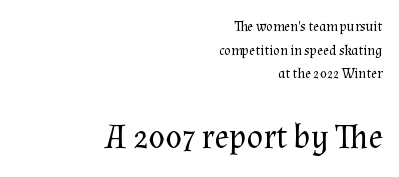
Vertical stems look standard width or narrower in stroke. Block two is the big one; block one sits smaller above it. These lines are set flush right with a ragged left edge. No extra tracking has been applied to these lines. The specimen reads as upright at a glance. These lines sit exactly where default settings would place them.
